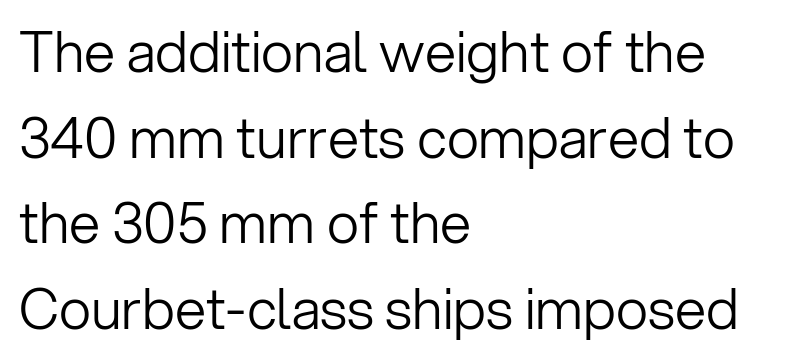
The strip under each line holds only bare page. The rendering uses natural spacing where letterforms have individual widths. Each line starts at the same left margin while the right side varies. It's the straight-up-and-down kind of type. Serif or sans? Sans — the stroke terminals are bare.
